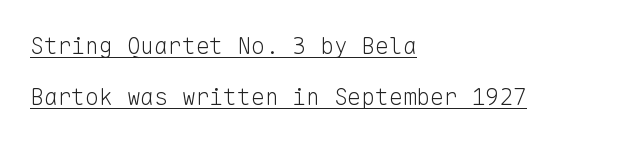
The image shows 23 px text type, upright; set left-aligned, loose line spacing (2.23x), normal letter spacing, underlined.
